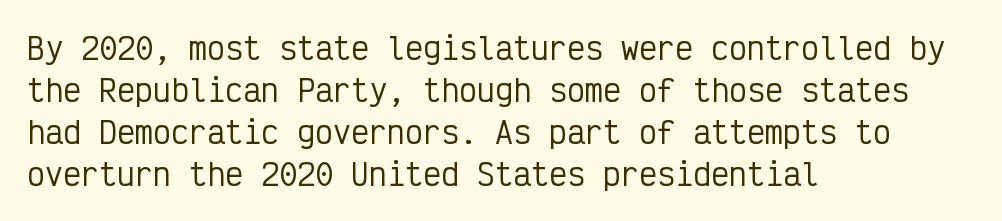
{"serif": "no", "italic": "no", "width": "condensed", "stroke_contrast": "low", "x_height": "medium", "monospaced": "yes", "underline": "no", "align": "left", "line_spacing": "normal", "line_spacing_ratio": 1.4, "letter_spacing": "normal", "letter_spacing_em": 0.0, "glyph_px": 30}
